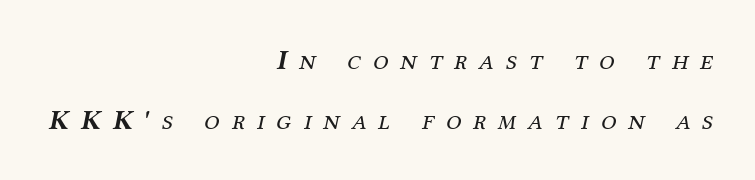
{"serif": "yes", "italic": "yes", "lean": "right", "slant_degrees": 12, "bold": "no", "weight": "regular", "width": "normal", "stroke_contrast": "medium", "x_height": "medium", "monospaced": "no", "underline": "no", "align": "right", "line_spacing": "loose", "line_spacing_ratio": 2.16, "letter_spacing": "wide", "letter_spacing_em": 0.43, "glyph_px": 28}
